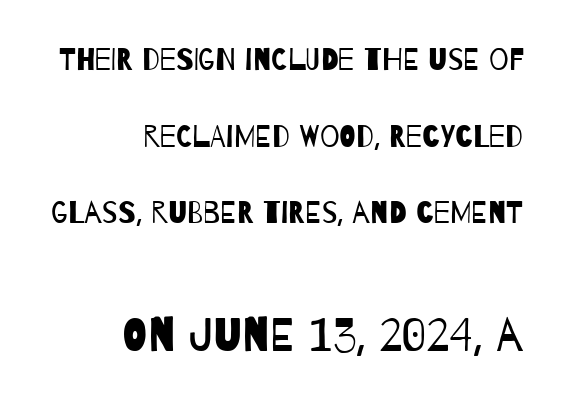
The rendering anchors every line to the right-hand side. In terms of letterform style, serifs are entirely absent. Honestly, there is no underline to notice here at all. The letters advance in unequal steps, a hallmark of proportional type. The gaps between neighbouring characters are ordinary and unremarkable. A quiet, ordinary-to-light weight characterises the typeface.
